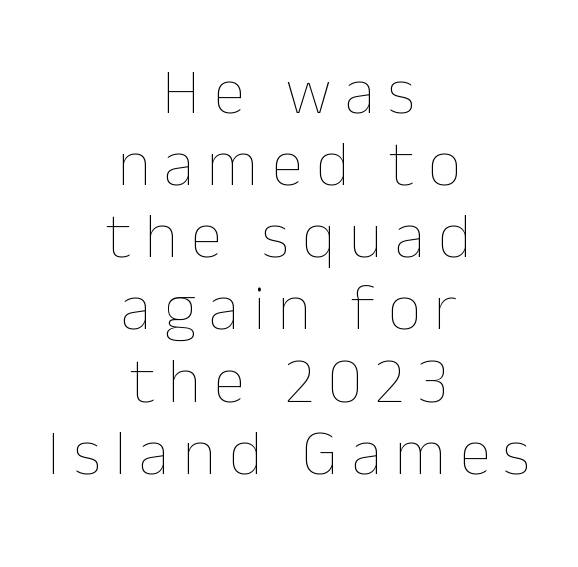
Q: Is the text bold? A: No.
Q: Is the text italic (slanted)? A: No, it is upright.
Q: Is the text underlined? A: No.
Q: How is the paragraph aligned? A: Centered.
Q: Is the spacing between letters normal or unusually wide? A: Unusually wide.
Q: Is the spacing between lines tight, normal or loose? A: Tight.
Q: Width (condensed, normal, or wide)? A: Normal.
Q: Stroke contrast? A: Low.
Q: x-height? A: Medium.
Q: Monospaced? A: No.
